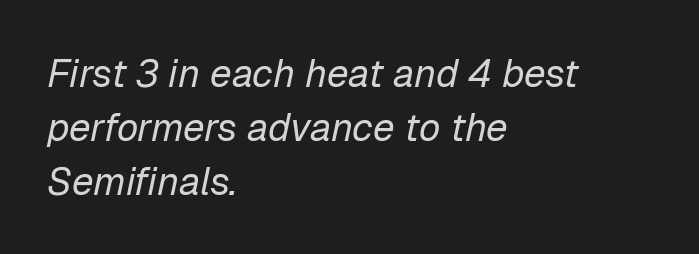
{"italic": "yes", "lean": "right", "slant_degrees": 12, "bold": "no", "weight": "regular", "width": "normal", "stroke_contrast": "low", "x_height": "medium", "monospaced": "no", "underline": "no", "align": "left", "line_spacing": "normal", "line_spacing_ratio": 1.38, "letter_spacing": "normal", "letter_spacing_em": 0.0, "glyph_px": 39}
